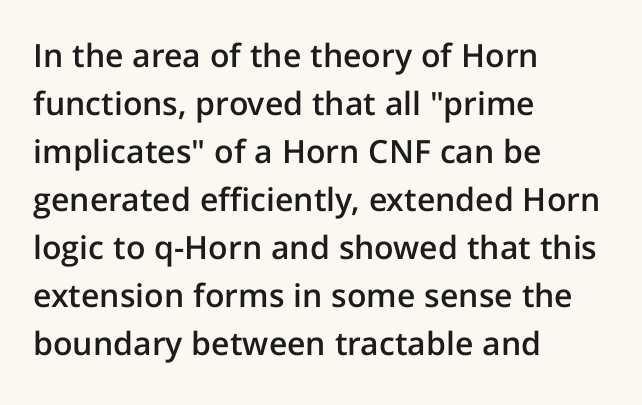
{"serif": "no", "italic": "no", "bold": "semi", "weight": "semibold", "width": "normal", "stroke_contrast": "low", "x_height": "medium", "monospaced": "no", "underline": "no", "align": "left", "line_spacing": "normal", "line_spacing_ratio": 1.5, "letter_spacing": "normal", "letter_spacing_em": 0.0, "glyph_px": 32}
